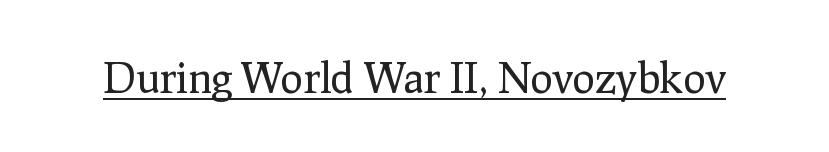
{"serif": "yes", "italic": "no", "bold": "no", "weight": "regular", "width": "normal", "stroke_contrast": "low", "x_height": "medium", "monospaced": "no", "underline": "yes", "letter_spacing": "normal", "letter_spacing_em": 0.0, "glyph_px": 42}
